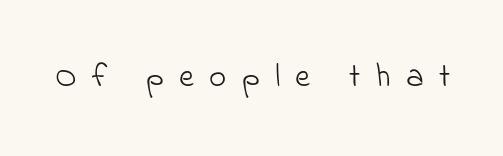
In terms of letterspacing, this is a distinctly airy, spread setting. Think of a printed novel: that variable character pitch is what you see here. In terms of letterform style, serifs are entirely absent. The zone under the glyphs is completely vacant.
